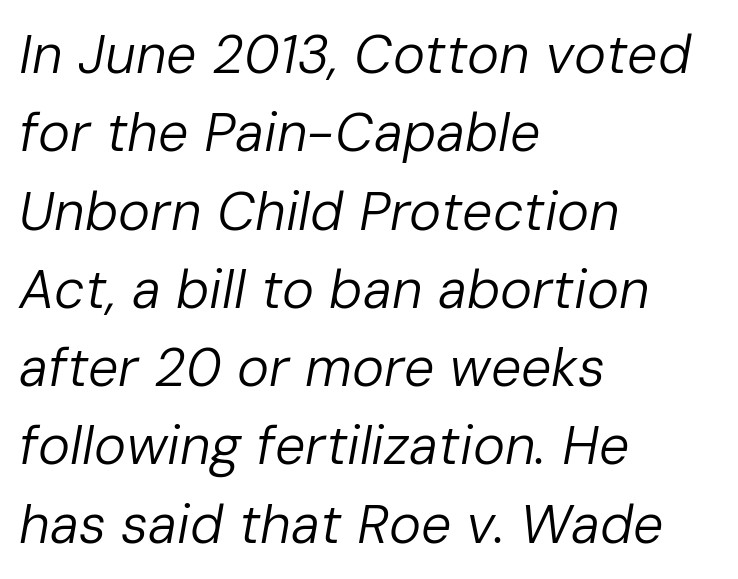
Q: Is the text bold? A: No.
Q: Is the text italic (slanted)? A: Yes, it leans right by about 10 degrees.
Q: Is the text underlined? A: No.
Q: How is the paragraph aligned? A: Left-aligned.
Q: Is the spacing between letters normal or unusually wide? A: Normal.
Q: Is the spacing between lines tight, normal or loose? A: Normal.
Q: Width (condensed, normal, or wide)? A: Normal.
Q: Stroke contrast? A: Low.
Q: x-height? A: Medium.
Q: Monospaced? A: No.
